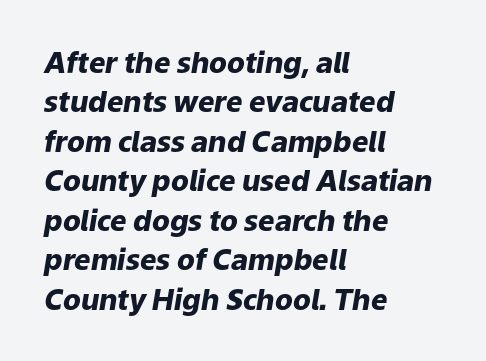
{"italic": "yes", "lean": "right", "slant_degrees": 9, "bold": "yes", "weight": "heavy", "width": "normal", "stroke_contrast": "low", "x_height": "medium", "monospaced": "no", "underline": "no", "align": "left", "line_spacing": "normal", "line_spacing_ratio": 1.36, "letter_spacing": "normal", "letter_spacing_em": 0.0, "glyph_px": 29}
